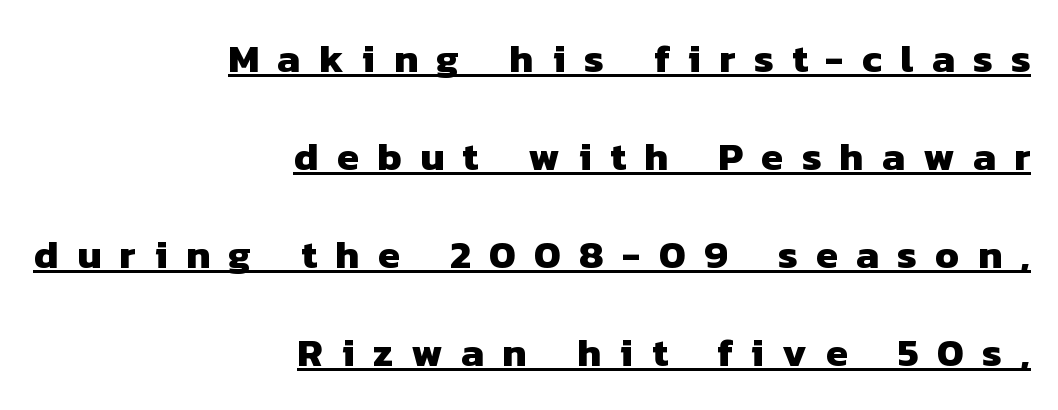
The line texture is sparse and dotted thanks to wide tracking. Character widths vary here, with narrow letters taking less room than wide ones. The ragged edge is on the left, which tells us the setting is flush right. Weight check: bold — yes, fully. This rendering features underlined lettering. The face used here is a sans, in the tradition of grotesques and geometrics.
